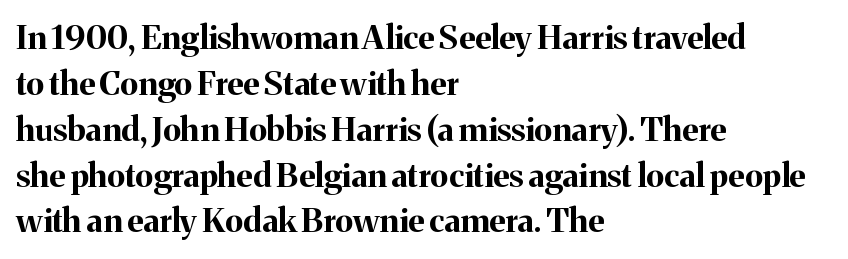
{"serif": "yes", "italic": "no", "bold": "yes", "weight": "bold", "width": "normal", "stroke_contrast": "medium", "x_height": "medium", "monospaced": "no", "underline": "no", "align": "left", "line_spacing": "normal", "line_spacing_ratio": 1.39, "letter_spacing": "normal", "letter_spacing_em": 0.0, "glyph_px": 33}
